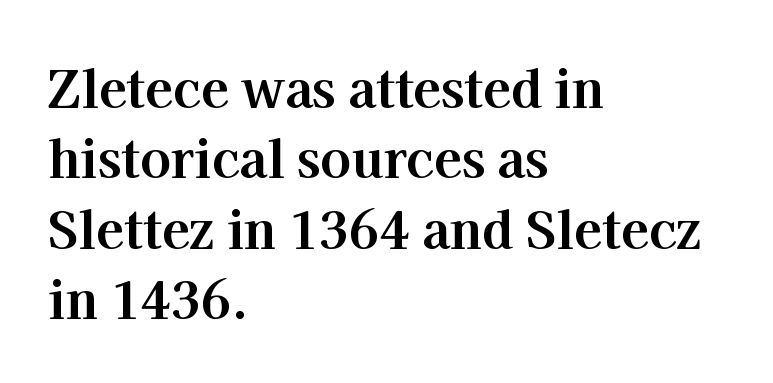
{"serif": "yes", "italic": "no", "bold": "yes", "weight": "bold", "width": "normal", "stroke_contrast": "high", "x_height": "medium", "monospaced": "no", "underline": "no", "align": "left", "line_spacing": "normal", "line_spacing_ratio": 1.38, "letter_spacing": "normal", "letter_spacing_em": 0.0, "glyph_px": 51}
